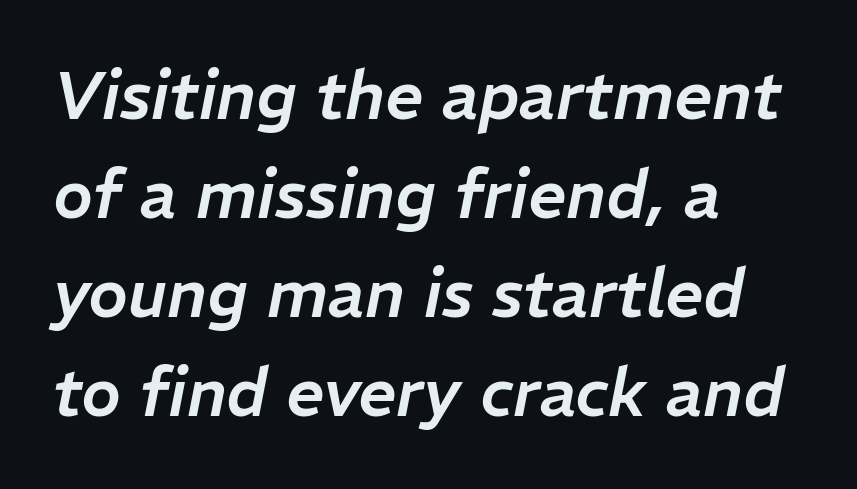
The image shows 67 px text type, italic (leaning right); set left-aligned, normal line spacing (1.48x), normal letter spacing, not underlined; low stroke contrast and a medium x-height.
